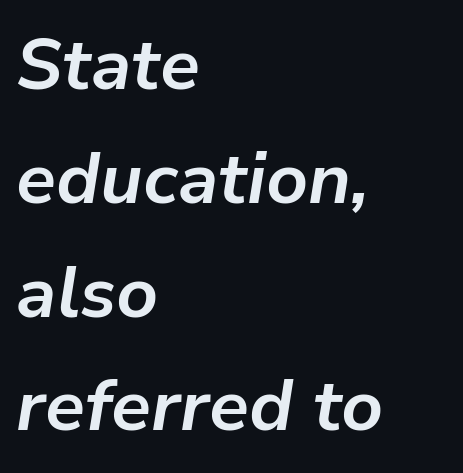
{"italic": "yes", "lean": "right", "slant_degrees": 9, "bold": "yes", "weight": "bold", "width": "normal", "stroke_contrast": "low", "x_height": "medium", "monospaced": "no", "underline": "no", "align": "left", "line_spacing": "normal", "line_spacing_ratio": 1.58, "letter_spacing": "normal", "letter_spacing_em": 0.0, "glyph_px": 72}
